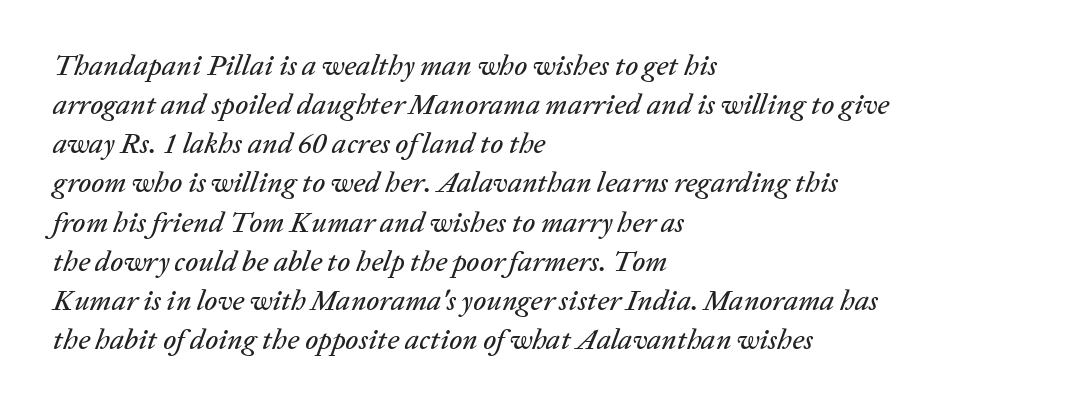
{"italic": "yes", "lean": "right", "slant_degrees": 20, "width": "normal", "stroke_contrast": "low", "x_height": "medium", "monospaced": "no", "underline": "no", "align": "left", "line_spacing": "normal", "line_spacing_ratio": 1.35, "letter_spacing": "normal", "letter_spacing_em": 0.0, "glyph_px": 29}
